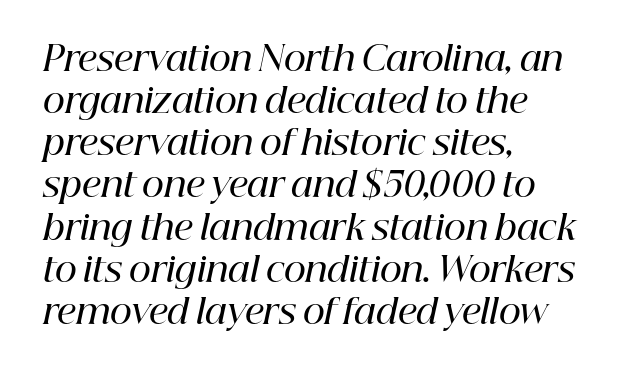
Q: Is the text bold? A: Semi-bold.
Q: Is the text italic (slanted)? A: Yes, it leans right by about 12 degrees.
Q: Is the typeface a serif or a sans-serif typeface? A: Serif.
Q: Is the text underlined? A: No.
Q: How is the paragraph aligned? A: Left-aligned.
Q: Is the spacing between letters normal or unusually wide? A: Normal.
Q: Width (condensed, normal, or wide)? A: Normal.
Q: Stroke contrast? A: High.
Q: x-height? A: Medium.
Q: Monospaced? A: No.
